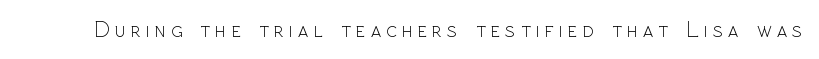
The image shows 22 px text type, upright; set unusually wide letter spacing (+0.23 em), not underlined.
